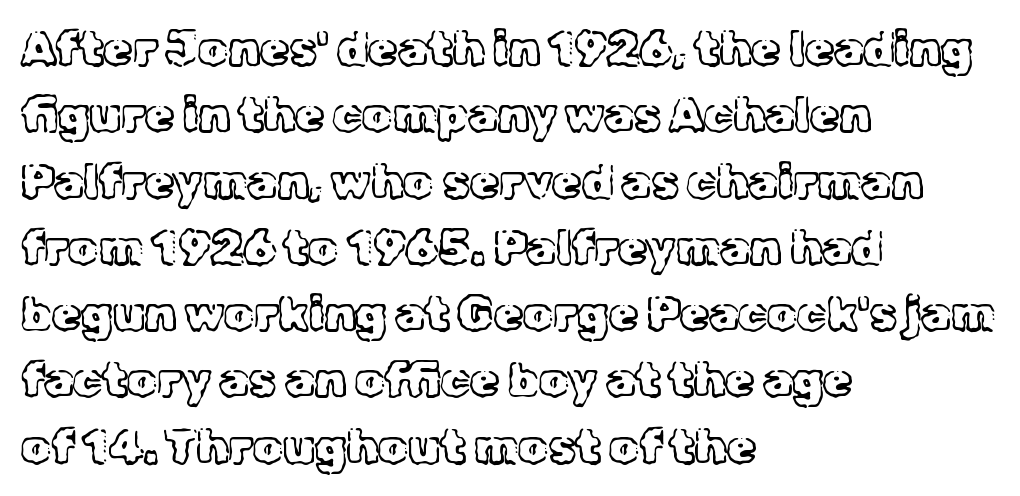
Evenly set lines give the paragraph a standard silhouette. A typesetter would label this face a serif. You could call the tracking neutral — neither tight nor loose. Unmarked baselines from the first word to the last.
